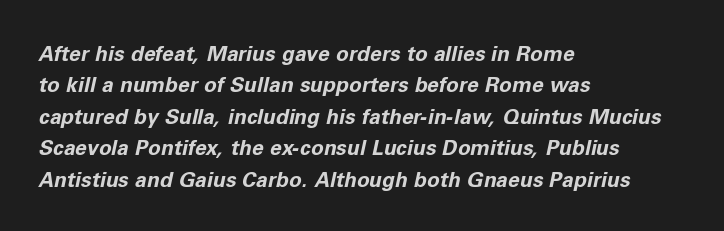
Q: Is the text bold? A: Yes.
Q: Is the text italic (slanted)? A: Yes, it leans right by about 11 degrees.
Q: Is the text underlined? A: No.
Q: How is the paragraph aligned? A: Left-aligned.
Q: Is the spacing between letters normal or unusually wide? A: Normal.
Q: Is the spacing between lines tight, normal or loose? A: Normal.
